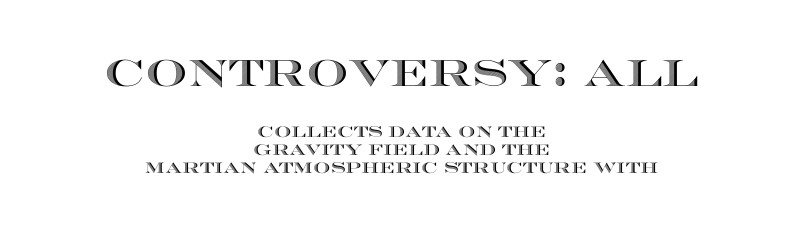
Posture: vertical. The face used here is proportionally spaced, like ordinary book or web type. Typesetter's note — upper block bumped up in size, lower block left smaller. Compared with typical body copy, the letter spacing here is the same. The foot of each line stays bare and open. The text block is weighted toward neither margin, spreading evenly from the middle.
